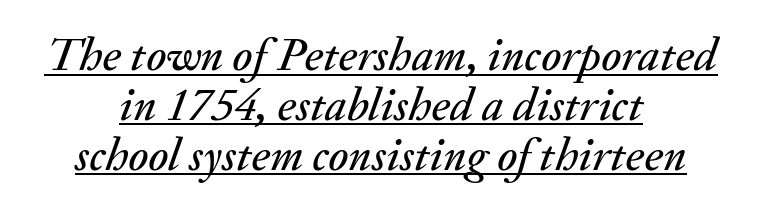
The image shows 47 px text type, italic (leaning right); set centered, tight line spacing (1.06x), normal letter spacing, underlined; medium stroke contrast and a small x-height.
